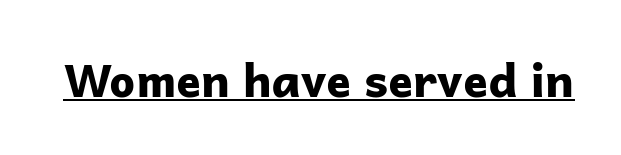
The tracking reads as untouched default to a designer's eye. The passage shown is typeset with a sans-serif family. The specimen includes a rule beneath the text block's lines. You could not count columns in this text — the font is proportionally spaced. Compared with an ordinary text face, these strokes are far heavier — a full bold.
